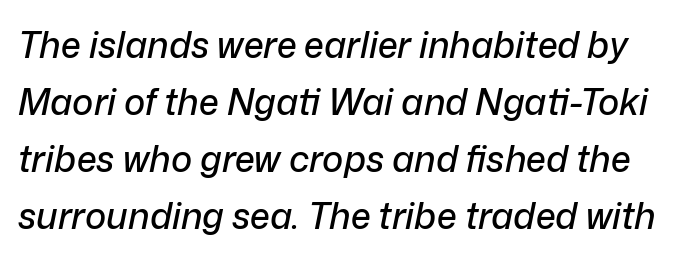
The image shows 36 px text type, italic (leaning right); set normal line spacing (1.58x), normal letter spacing, not underlined; low stroke contrast and a medium x-height.
